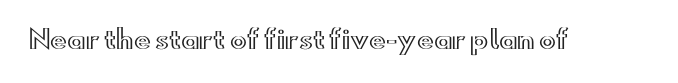
The image shows 25 px text type, upright; set normal letter spacing, not underlined.
